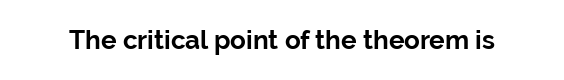
The image shows 26 px bold type, upright; set normal letter spacing, not underlined.
